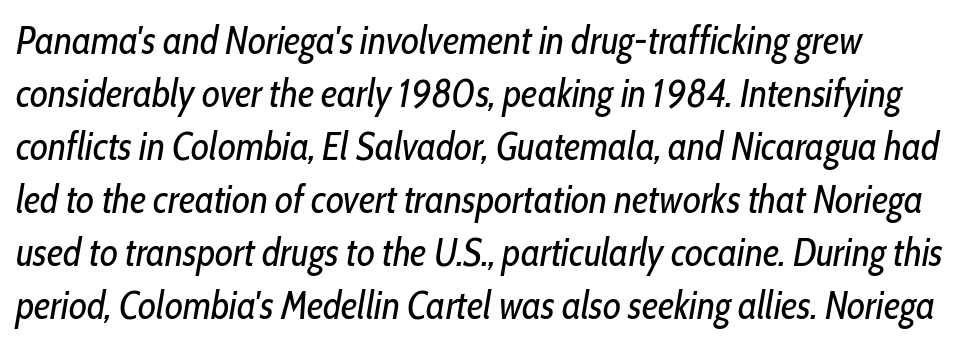
Is the type slanted? Yes — the strokes lean at a clear angle. Is this a fixed-width face? No — the glyphs have proportional, varying widths. The typesetting does not lean heavy: it is not bold. Whoever set this chose a conventional vertical rhythm. Lines of text with bare space underneath.
